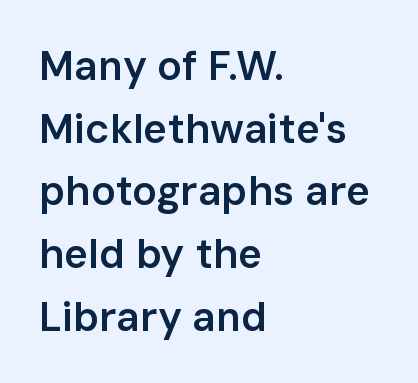
The image shows 41 px semibold sans-serif type, upright; set left-aligned, normal line spacing (1.53x), normal letter spacing, not underlined; low stroke contrast and a medium x-height.
